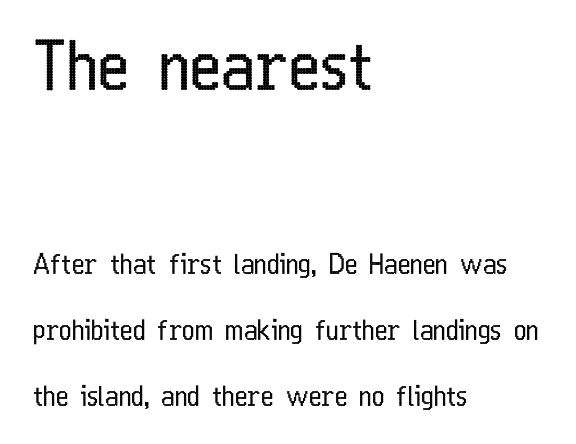
Q: Is the text bold? A: No.
Q: Is the text italic (slanted)? A: No, it is upright.
Q: Is the typeface a serif or a sans-serif typeface? A: Sans-serif.
Q: Is the text underlined? A: No.
Q: How is the paragraph aligned? A: Left-aligned.
Q: Is the spacing between letters normal or unusually wide? A: Normal.
Q: Is the spacing between lines tight, normal or loose? A: Loose.
Q: Which block of text is set in a larger size, the first (top) or the second (bottom)? A: The first (top) one.
Q: Width (condensed, normal, or wide)? A: Condensed.
Q: Stroke contrast? A: Low.
Q: x-height? A: Medium.
Q: Monospaced? A: No.
